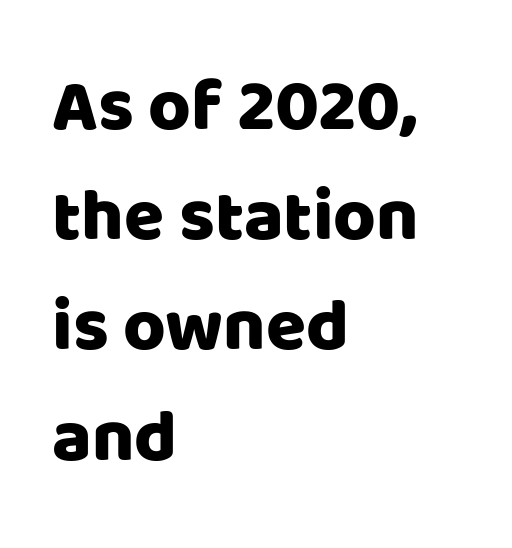
This sample has the flowing, uneven cadence of proportional lettering. The lines in this sample share a left origin and differ only in where they stop. Just letters on the line, the space beneath them empty. This rendering employs a face without finishing strokes, i.e., a sans-serif. Regular leading.
